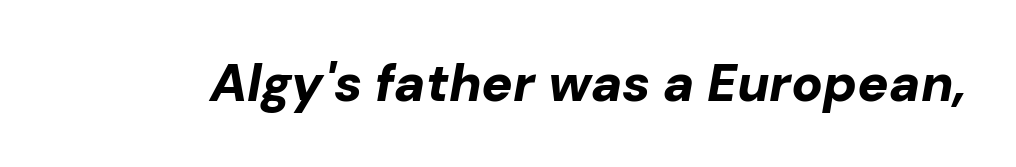
{"italic": "yes", "lean": "right", "slant_degrees": 10, "bold": "yes", "weight": "bold", "width": "normal", "stroke_contrast": "low", "x_height": "medium", "monospaced": "no", "underline": "no", "letter_spacing": "normal", "letter_spacing_em": 0.0, "glyph_px": 52}
